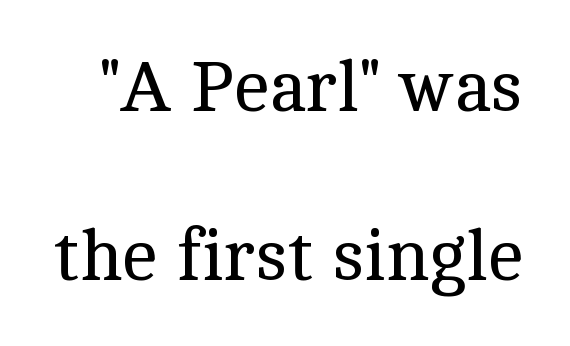
What stands out about the letter spacing? Nothing — it is the standard amount. The weight tops out at a normal text grade. Is this a fixed-width face? No — the glyphs have proportional, varying widths. Bare-footed words on every line. The lettering holds an erect, upright posture throughout. One glance says open: line gaps are wider than usual.
